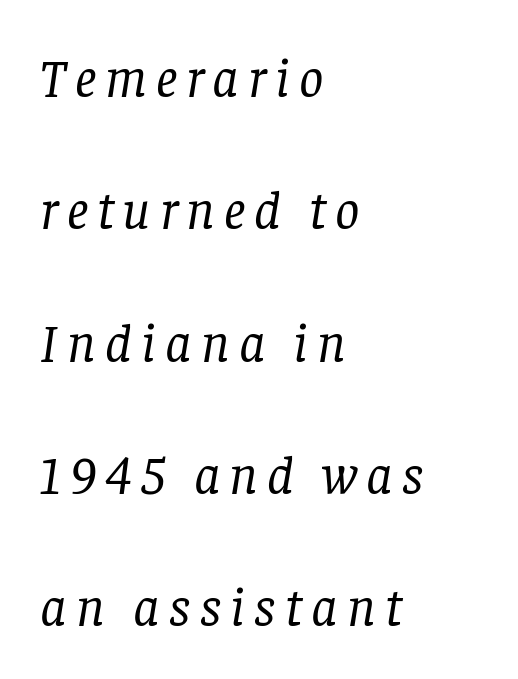
Beneath every word, the page is bare. Classification — serif. Character widths vary here, with narrow letters taking less room than wide ones. Rows of type keep a wide berth in the vertical direction. The lines are quadded left. Rendered with sloped, italic letterforms.
